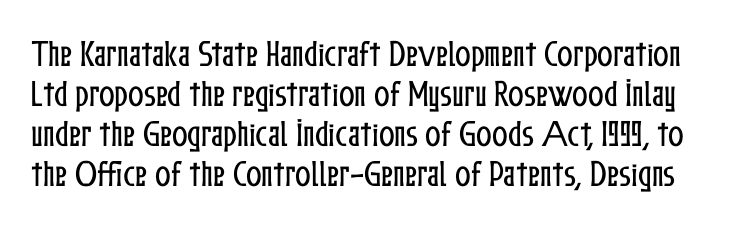
The image shows 29 px condensed type, upright; set normal line spacing (1.38x), normal letter spacing, not underlined; low stroke contrast and a medium x-height.
